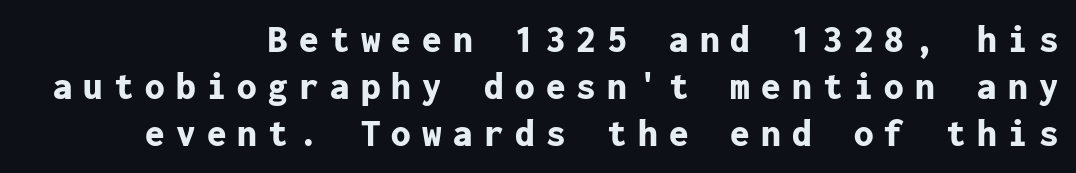
Monospaced: the letters line up in strict vertical columns. How are the letters spaced? Widely, with obvious added tracking. A full-strength bold gives these letters their thick strokes. Are there feet on the stems? There aren't — it's a sans. The letters stand straight up with perfectly vertical stems.
